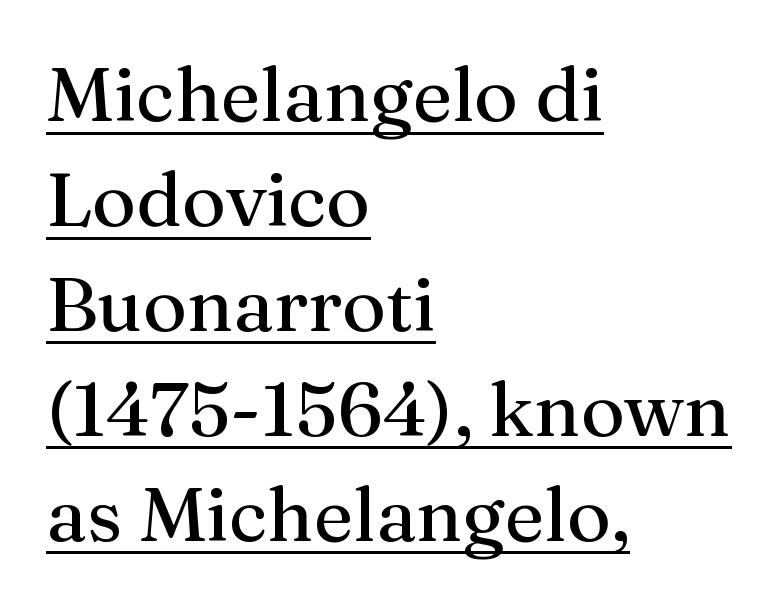
Q: Is the text bold? A: No.
Q: Is the text italic (slanted)? A: No, it is upright.
Q: Is the typeface a serif or a sans-serif typeface? A: Serif.
Q: Is the text underlined? A: Yes.
Q: How is the paragraph aligned? A: Left-aligned.
Q: Is the spacing between letters normal or unusually wide? A: Normal.
Q: Is the spacing between lines tight, normal or loose? A: Normal.
Q: Width (condensed, normal, or wide)? A: Normal.
Q: Stroke contrast? A: Medium.
Q: x-height? A: Medium.
Q: Monospaced? A: No.
